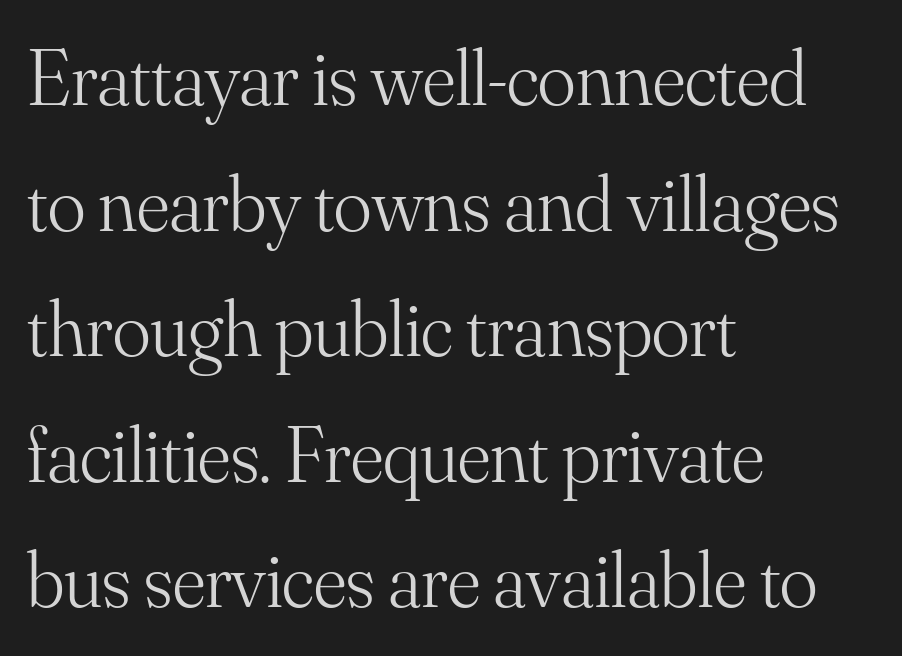
Line beginnings align vertically; line endings do not. The font's upright variant was chosen for this text. Varying glyph widths throughout — classic text-font behaviour. The gap between lines stays unmarked. Here the glyphs are tracked normally, forming tight word shapes. The letters look calm and open, with moderate or lighter stems.
